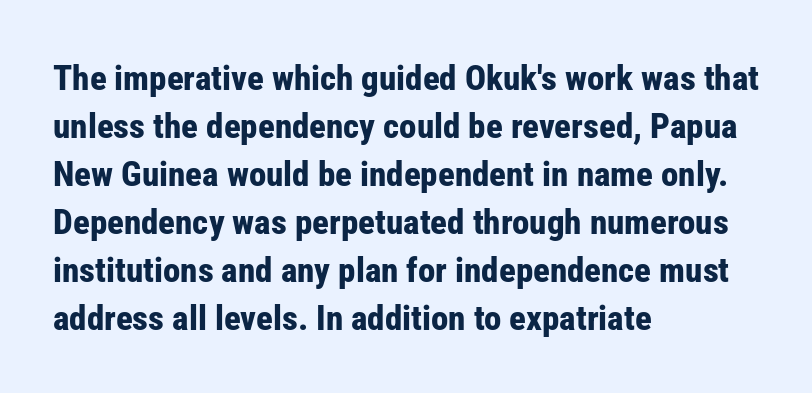
Q: Is the text bold? A: Yes.
Q: Is the text italic (slanted)? A: No, it is upright.
Q: Is the typeface a serif or a sans-serif typeface? A: Sans-serif.
Q: Is the text underlined? A: No.
Q: How is the paragraph aligned? A: Left-aligned.
Q: Is the spacing between letters normal or unusually wide? A: Normal.
Q: Is the spacing between lines tight, normal or loose? A: Normal.
Q: Width (condensed, normal, or wide)? A: Condensed.
Q: Stroke contrast? A: Low.
Q: x-height? A: Medium.
Q: Monospaced? A: No.
